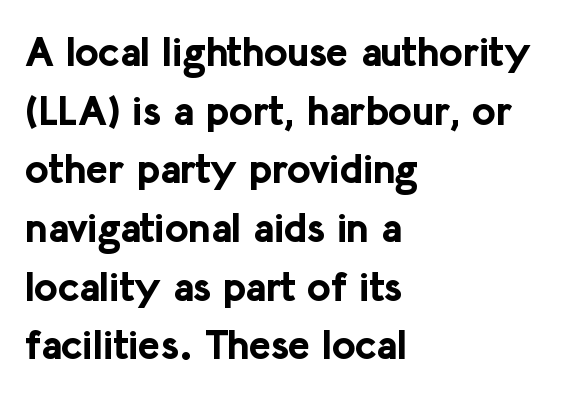
Q: Is the text bold? A: Yes.
Q: Is the text italic (slanted)? A: No, it is upright.
Q: Is the typeface a serif or a sans-serif typeface? A: Sans-serif.
Q: Is the text underlined? A: No.
Q: How is the paragraph aligned? A: Left-aligned.
Q: Is the spacing between letters normal or unusually wide? A: Normal.
Q: Is the spacing between lines tight, normal or loose? A: Normal.
Q: Width (condensed, normal, or wide)? A: Normal.
Q: Stroke contrast? A: Low.
Q: x-height? A: Medium.
Q: Monospaced? A: No.
